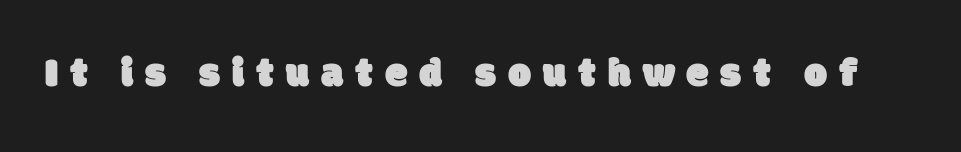
The image shows 41 px sans-serif type; set unusually wide letter spacing (+0.29 em), not underlined; low stroke contrast and a large x-height.
